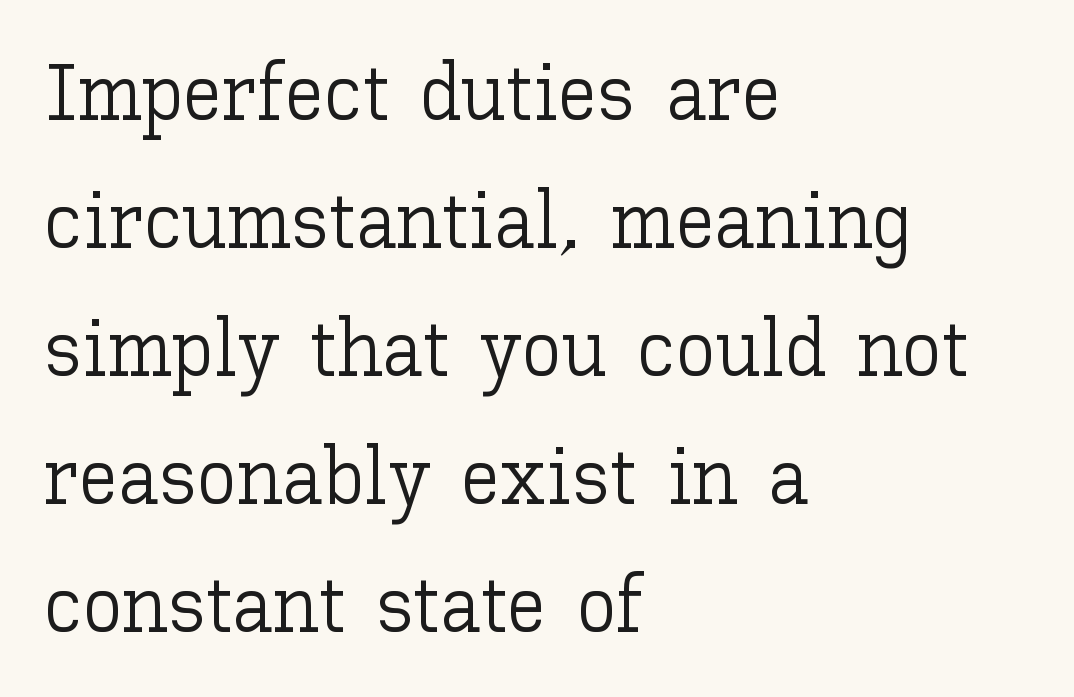
Q: Is the text bold? A: No.
Q: Is the text italic (slanted)? A: No, it is upright.
Q: Is the text underlined? A: No.
Q: How is the paragraph aligned? A: Left-aligned.
Q: Is the spacing between letters normal or unusually wide? A: Normal.
Q: Is the spacing between lines tight, normal or loose? A: Normal.
Q: Width (condensed, normal, or wide)? A: Normal.
Q: Stroke contrast? A: Low.
Q: x-height? A: Medium.
Q: Monospaced? A: No.
